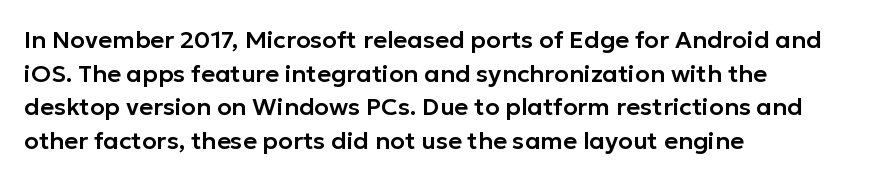
The image shows 24 px text type, upright; set left-aligned, normal line spacing (1.4x), normal letter spacing, not underlined.
